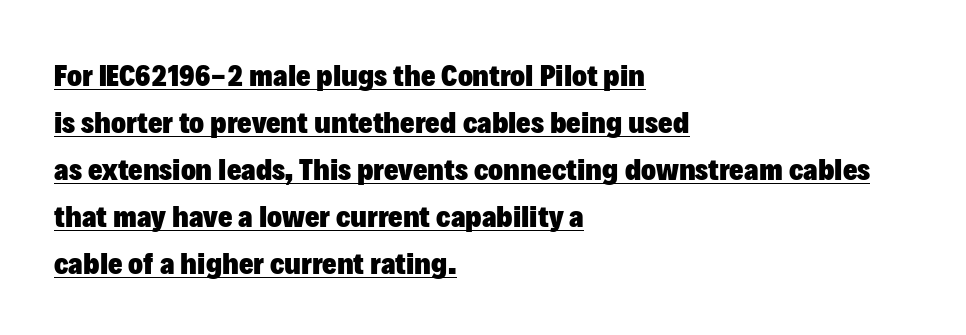
The image shows 31 px heavy sans-serif type, upright; set left-aligned, normal line spacing (1.52x), normal letter spacing, underlined; low stroke contrast and a medium x-height.
